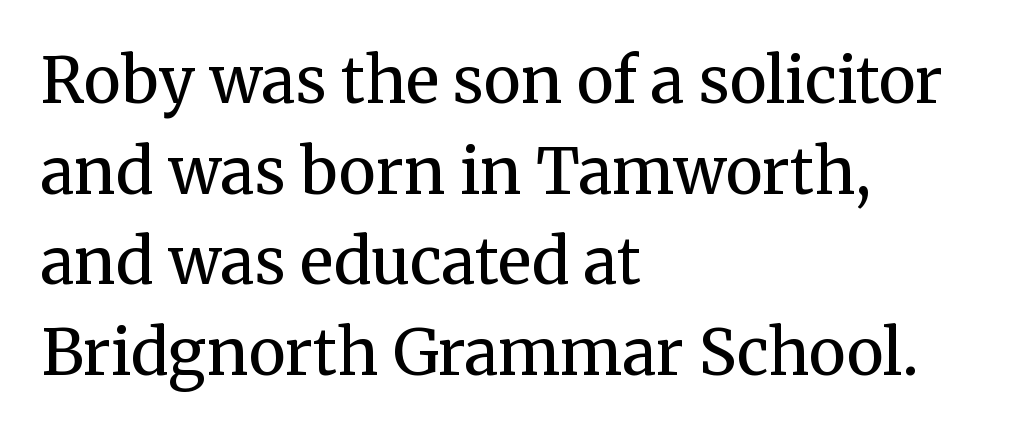
Q: Is the text bold? A: No.
Q: Is the text italic (slanted)? A: No, it is upright.
Q: Is the typeface a serif or a sans-serif typeface? A: Serif.
Q: Is the text underlined? A: No.
Q: How is the paragraph aligned? A: Left-aligned.
Q: Is the spacing between letters normal or unusually wide? A: Normal.
Q: Is the spacing between lines tight, normal or loose? A: Normal.
Q: Width (condensed, normal, or wide)? A: Normal.
Q: Stroke contrast? A: Medium.
Q: x-height? A: Medium.
Q: Monospaced? A: No.
